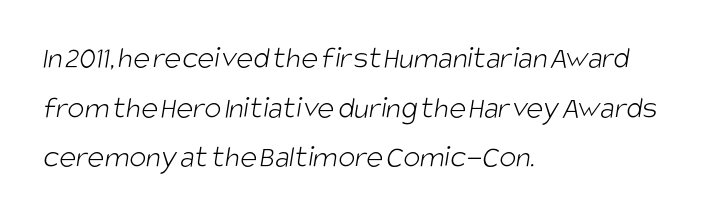
Q: Is the text bold? A: No.
Q: Is the typeface a serif or a sans-serif typeface? A: Sans-serif.
Q: Is the text underlined? A: No.
Q: How is the paragraph aligned? A: Left-aligned.
Q: Is the spacing between letters normal or unusually wide? A: Normal.
Q: Is the spacing between lines tight, normal or loose? A: Normal.
Q: Width (condensed, normal, or wide)? A: Condensed.
Q: Stroke contrast? A: Low.
Q: x-height? A: Large.
Q: Monospaced? A: No.
